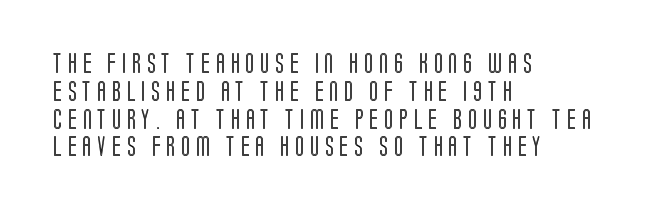
Q: Is the text italic (slanted)? A: No, it is upright.
Q: Is the text underlined? A: No.
Q: How is the paragraph aligned? A: Left-aligned.
Q: Is the spacing between letters normal or unusually wide? A: Unusually wide.
Q: Is the spacing between lines tight, normal or loose? A: Normal.
